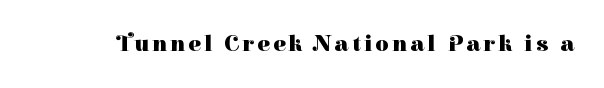
The image shows 23 px bold type, upright; set not underlined.
